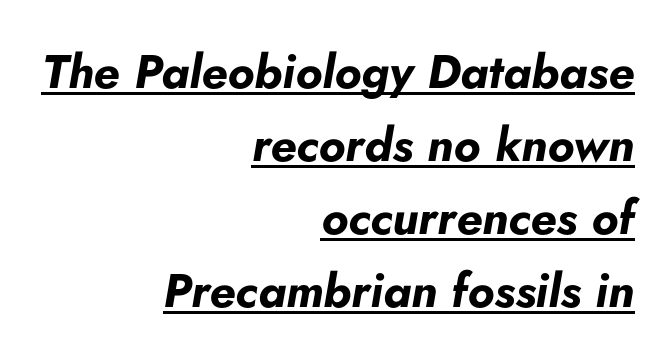
{"italic": "yes", "lean": "right", "slant_degrees": 5, "bold": "yes", "weight": "bold", "width": "normal", "stroke_contrast": "low", "x_height": "small", "monospaced": "no", "underline": "yes", "align": "right", "line_spacing": "normal", "line_spacing_ratio": 1.55, "letter_spacing": "normal", "letter_spacing_em": 0.0, "glyph_px": 47}
